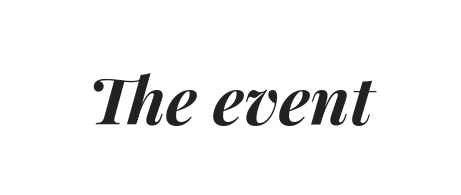
Unmarked baselines from the first word to the last. When letters slant like this, we call the style italic. A typesetter would call this zero additional tracking. Character widths vary here, with narrow letters taking less room than wide ones.
